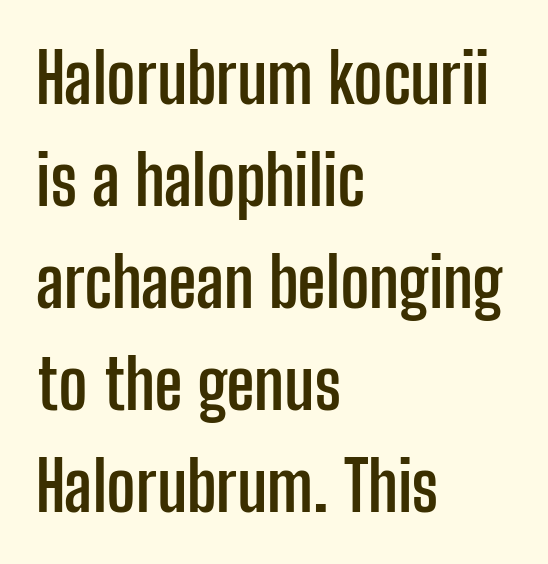
{"serif": "no", "italic": "no", "bold": "yes", "weight": "semibold", "width": "condensed", "stroke_contrast": "low", "x_height": "medium", "monospaced": "no", "underline": "no", "align": "left", "line_spacing": "normal", "line_spacing_ratio": 1.48, "letter_spacing": "normal", "letter_spacing_em": 0.0, "glyph_px": 69}
